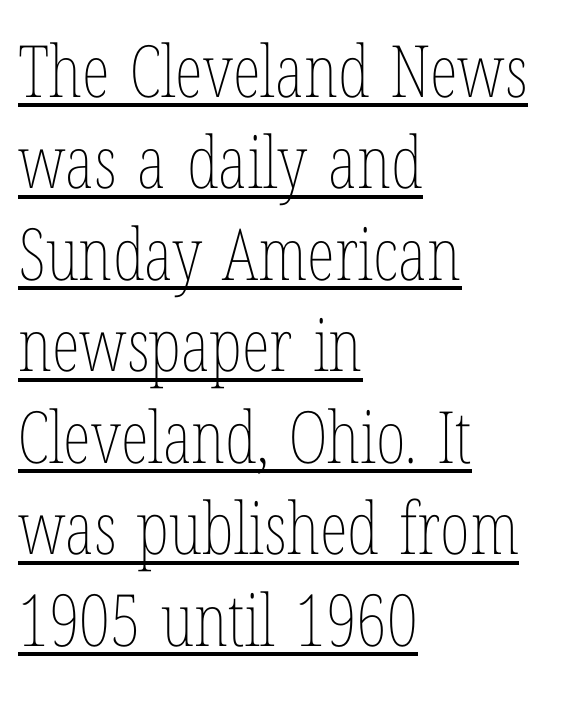
The image shows 72 px thin, condensed type, upright; set left-aligned, normal line spacing (1.27x), normal letter spacing, underlined; low stroke contrast and a medium x-height.
